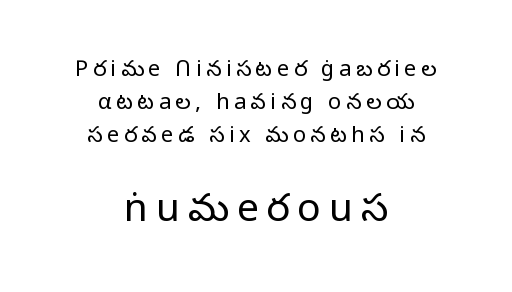
The image shows 39 px light sans-serif type, upright; set centered, normal line spacing (1.49x), unusually wide letter spacing (+0.2 em), not underlined; the second (bottom) block is 1.77x larger; low stroke contrast and a medium x-height.
